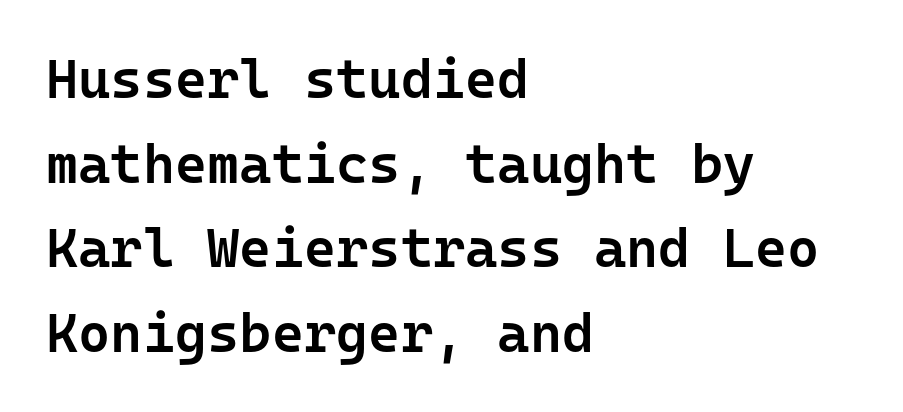
Q: Is the text bold? A: Semi-bold.
Q: Is the text italic (slanted)? A: No, it is upright.
Q: Is the typeface a serif or a sans-serif typeface? A: Sans-serif.
Q: Is the text underlined? A: No.
Q: How is the paragraph aligned? A: Left-aligned.
Q: Is the spacing between letters normal or unusually wide? A: Normal.
Q: Is the spacing between lines tight, normal or loose? A: Normal.
Q: Width (condensed, normal, or wide)? A: Normal.
Q: Stroke contrast? A: Low.
Q: x-height? A: Medium.
Q: Monospaced? A: Yes.
